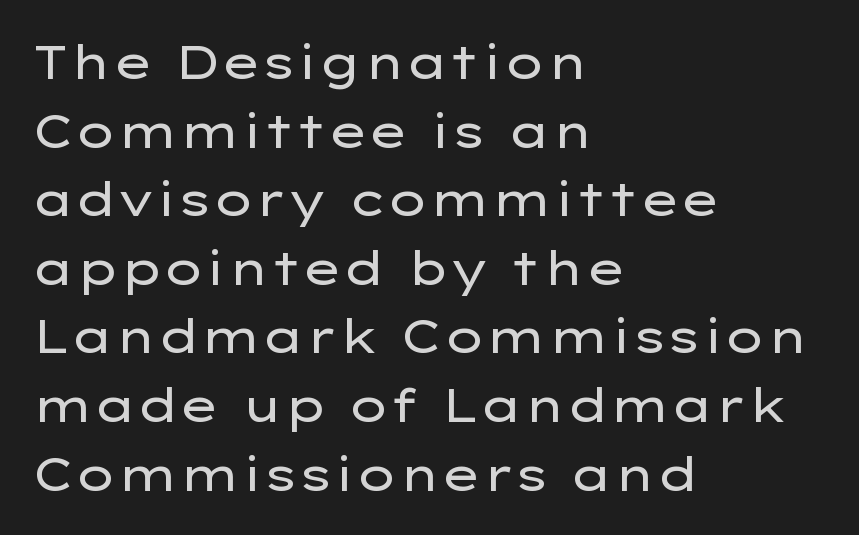
Where is the straight margin? On the left. The face used here is proportionally spaced, like ordinary book or web type. This sample uses plain, unmodified letter spacing. If you measured baseline to baseline, you'd find a middling distance. You can tell it's not italic because the verticals are truly vertical.
